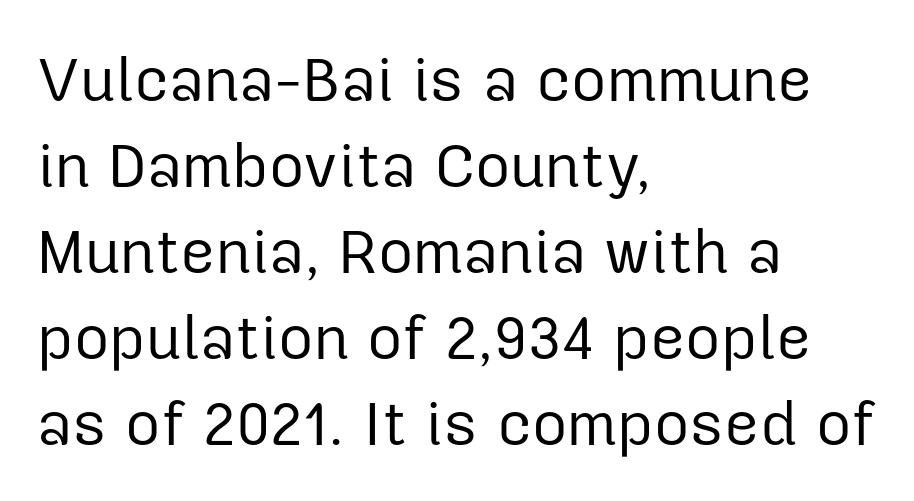
{"serif": "no", "italic": "no", "bold": "no", "weight": "regular", "width": "normal", "stroke_contrast": "low", "x_height": "medium", "monospaced": "no", "underline": "no", "align": "left", "line_spacing": "normal", "line_spacing_ratio": 1.41, "letter_spacing": "normal", "letter_spacing_em": 0.0, "glyph_px": 61}
